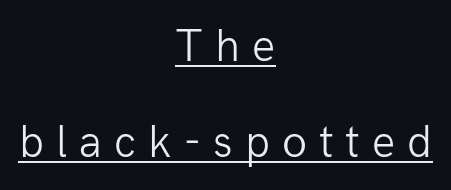
{"serif": "no", "italic": "no", "bold": "no", "weight": "light", "width": "normal", "stroke_contrast": "low", "x_height": "medium", "monospaced": "no", "underline": "yes", "align": "center", "line_spacing": "loose", "line_spacing_ratio": 2.08, "letter_spacing": "wide", "letter_spacing_em": 0.26, "glyph_px": 46}
